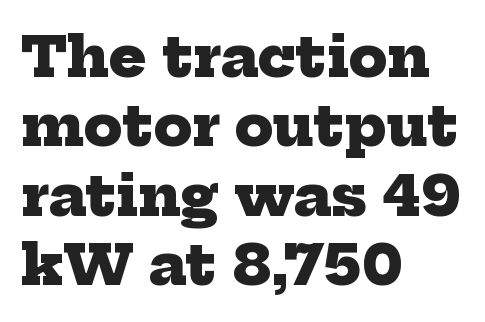
The image shows 56 px heavy serif type; set left-aligned, line spacing 1.24x, normal letter spacing, not underlined; low stroke contrast and a medium x-height.
